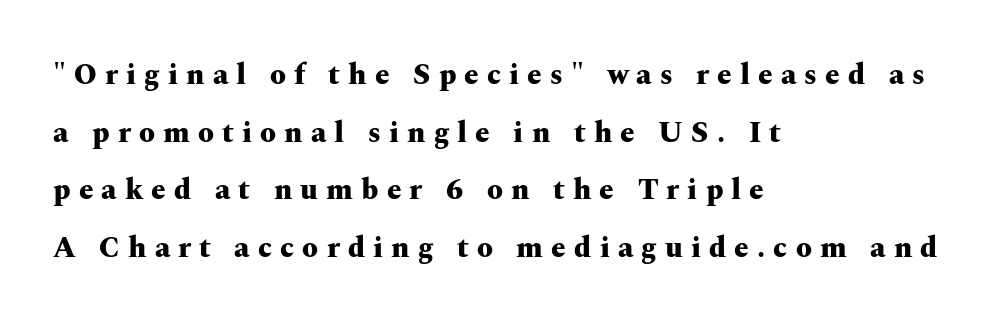
{"serif": "yes", "italic": "no", "bold": "yes", "weight": "heavy", "width": "wide", "stroke_contrast": "medium", "x_height": "medium", "monospaced": "no", "underline": "no", "align": "left", "line_spacing": "loose", "line_spacing_ratio": 1.99, "letter_spacing": "wide", "letter_spacing_em": 0.28, "glyph_px": 29}
